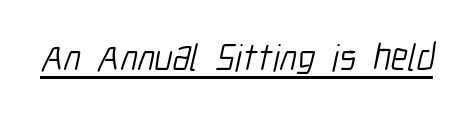
Q: Is the text bold? A: No.
Q: Is the typeface a serif or a sans-serif typeface? A: Sans-serif.
Q: Is the text underlined? A: Yes.
Q: Is the spacing between letters normal or unusually wide? A: Normal.
Q: Width (condensed, normal, or wide)? A: Condensed.
Q: Stroke contrast? A: Low.
Q: x-height? A: Medium.
Q: Monospaced? A: No.
